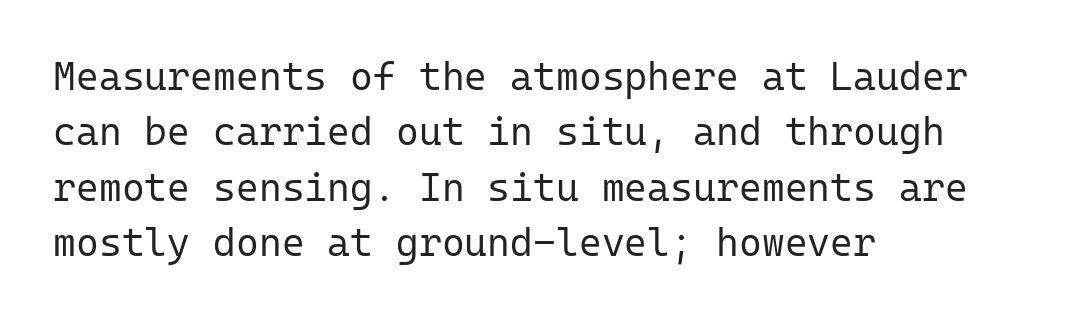
The image shows 39 px regular-weight sans-serif type, upright, monospaced; set left-aligned, normal line spacing (1.42x), normal letter spacing, not underlined; low stroke contrast and a medium x-height.
